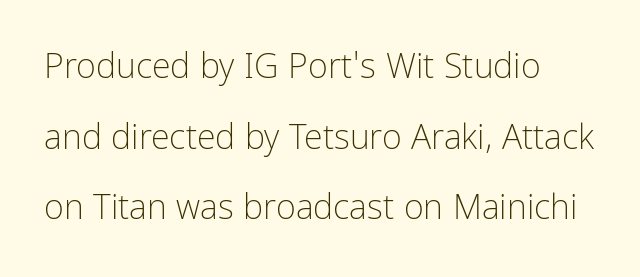
Every stem runs plumb, perpendicular to the baseline. These lines are rendered in a variable-pitch font. Plain, unruled lines of type. Is the type heavy? It reads as light-to-regular instead.
